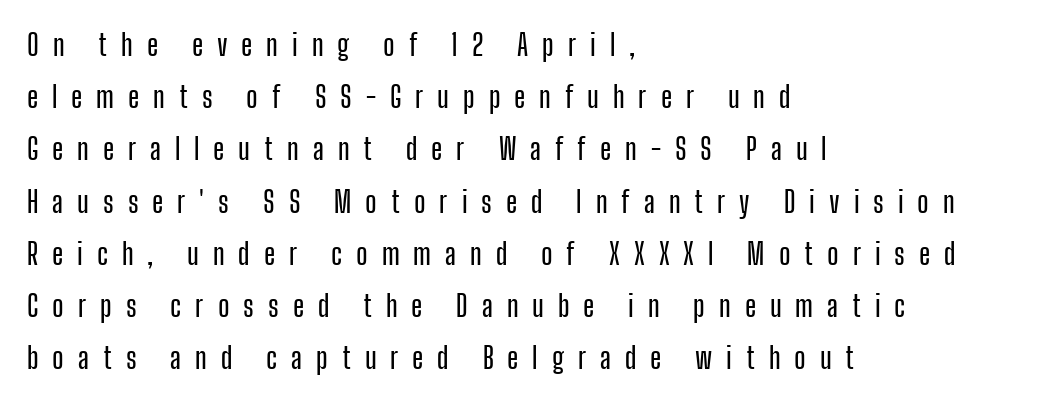
Q: Is the text italic (slanted)? A: No, it is upright.
Q: Is the typeface a serif or a sans-serif typeface? A: Sans-serif.
Q: Is the text underlined? A: No.
Q: How is the paragraph aligned? A: Left-aligned.
Q: Is the spacing between letters normal or unusually wide? A: Unusually wide.
Q: Width (condensed, normal, or wide)? A: Condensed.
Q: Stroke contrast? A: Low.
Q: x-height? A: Medium.
Q: Monospaced? A: No.
